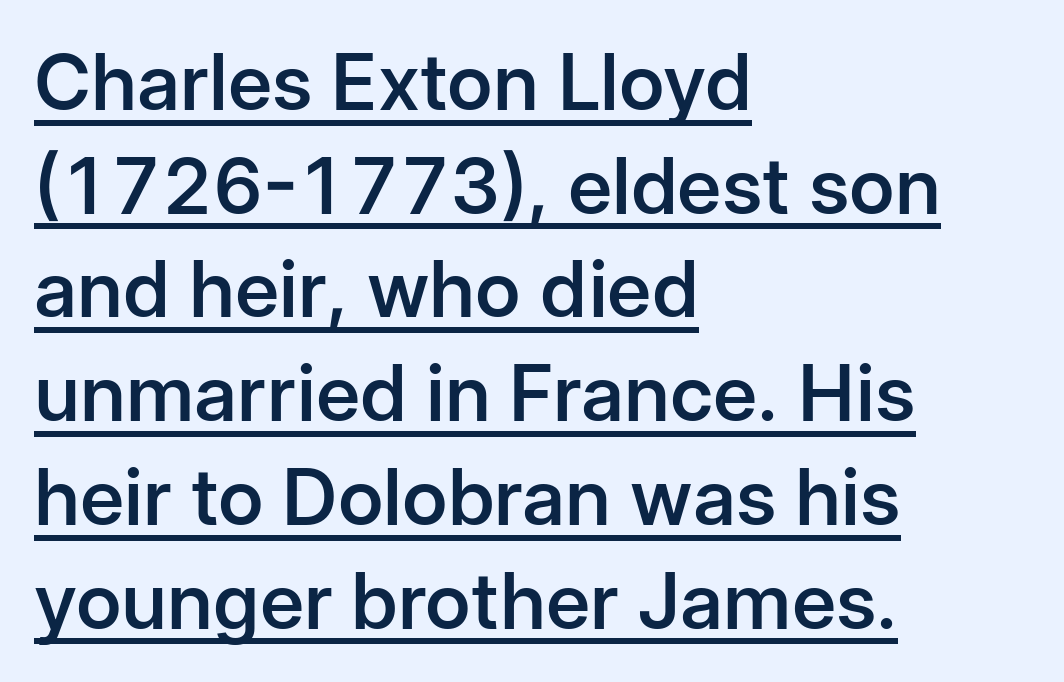
{"serif": "no", "italic": "no", "bold": "semi", "weight": "semibold", "width": "normal", "stroke_contrast": "low", "x_height": "medium", "monospaced": "no", "underline": "yes", "align": "left", "line_spacing": "normal", "line_spacing_ratio": 1.33, "letter_spacing": "normal", "letter_spacing_em": 0.0, "glyph_px": 78}
